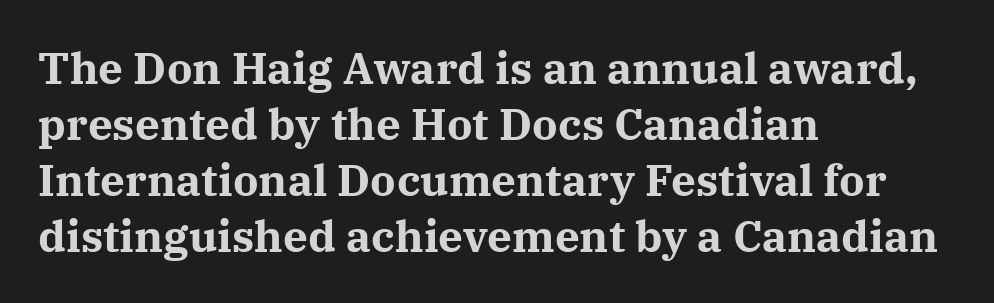
{"serif": "yes", "italic": "no", "bold": "yes", "weight": "bold", "width": "normal", "stroke_contrast": "medium", "x_height": "medium", "monospaced": "no", "underline": "no", "align": "left", "line_spacing": "normal", "line_spacing_ratio": 1.27, "letter_spacing": "normal", "letter_spacing_em": 0.0, "glyph_px": 44}
